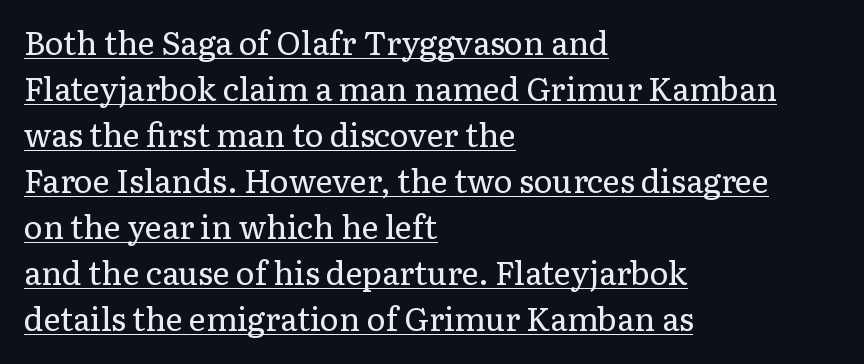
Each letter keeps its own natural width here, so spacing adapts to shape. This block has exactly the height ordinary leading produces. A classic flush-left, rag-right setting is used for this passage. In designer terms, the underline attribute is active on this setting. Letterform terminals end in serifs throughout the passage. A typesetter would mark this as roman, not italic.
